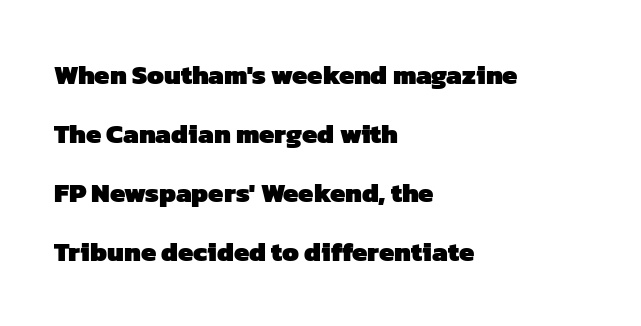
Q: Is the text bold? A: Yes.
Q: Is the text underlined? A: No.
Q: How is the paragraph aligned? A: Left-aligned.
Q: Is the spacing between letters normal or unusually wide? A: Normal.
Q: Is the spacing between lines tight, normal or loose? A: Loose.
